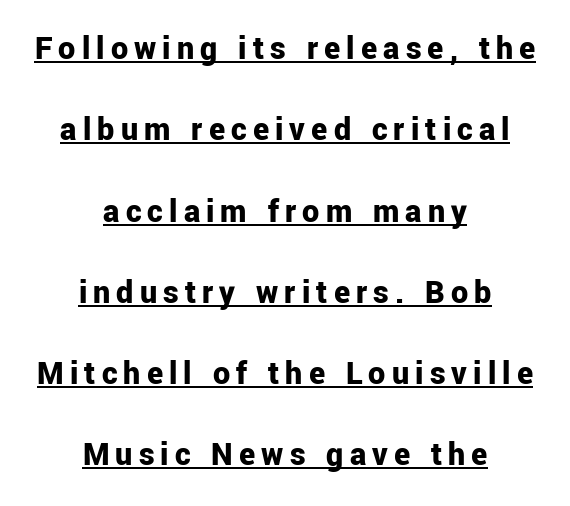
Q: Is the text bold? A: Yes.
Q: Is the text italic (slanted)? A: No, it is upright.
Q: Is the typeface a serif or a sans-serif typeface? A: Sans-serif.
Q: Is the text underlined? A: Yes.
Q: How is the paragraph aligned? A: Centered.
Q: Is the spacing between lines tight, normal or loose? A: Loose.
Q: Width (condensed, normal, or wide)? A: Normal.
Q: Stroke contrast? A: Low.
Q: x-height? A: Medium.
Q: Monospaced? A: No.
